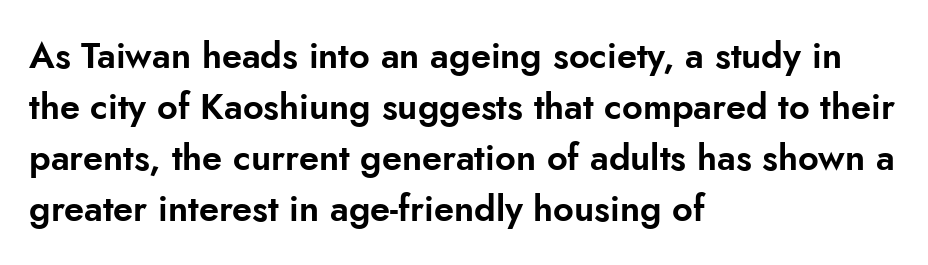
Casual observation: everything's shoved over to the left. The lettering holds an erect, upright posture throughout. Is this a fixed-width face? No — the glyphs have proportional, varying widths. The glyphs in this specimen are sans serif. Letter spacing: default.
